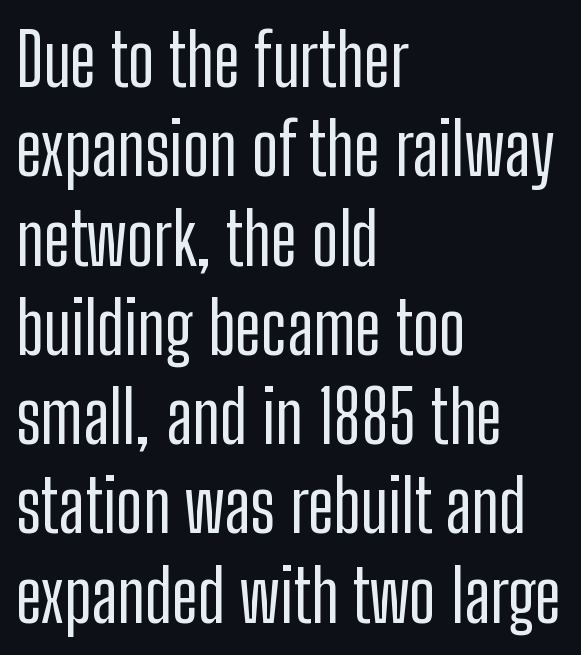
Line beginnings align vertically; line endings do not. Stroke terminals: plain, sans-serif. Character widths vary here, with narrow letters taking less room than wide ones. Has an underline been added? It has not. The face used here is rendered with its standard letterfit. A typesetter would mark this as roman, not italic.
